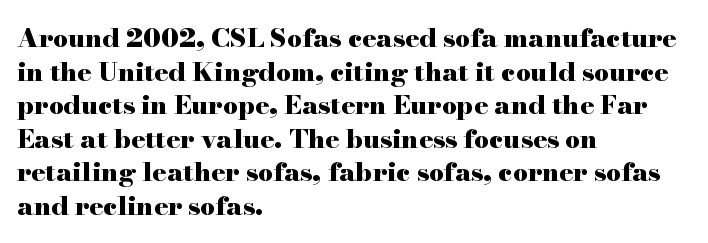
{"italic": "no", "bold": "yes", "underline": "no", "align": "left", "line_spacing": "normal", "line_spacing_ratio": 1.29, "letter_spacing": "normal", "letter_spacing_em": 0.0, "glyph_px": 26}
